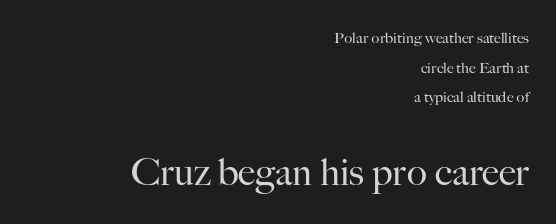
The image shows 38 px regular-weight serif type, upright; set right-aligned, loose line spacing (1.97x), normal letter spacing, not underlined; the second (bottom) block is 2.53x larger; high stroke contrast and a small x-height.
